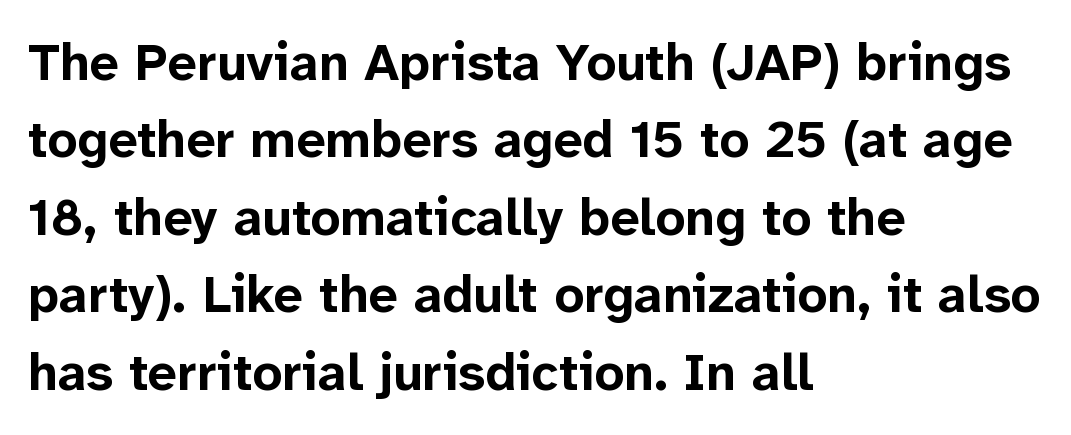
Q: Is the text bold? A: Yes.
Q: Is the text italic (slanted)? A: No, it is upright.
Q: Is the typeface a serif or a sans-serif typeface? A: Sans-serif.
Q: Is the text underlined? A: No.
Q: How is the paragraph aligned? A: Left-aligned.
Q: Is the spacing between letters normal or unusually wide? A: Normal.
Q: Is the spacing between lines tight, normal or loose? A: Normal.
Q: Width (condensed, normal, or wide)? A: Normal.
Q: Stroke contrast? A: Low.
Q: x-height? A: Medium.
Q: Monospaced? A: No.
